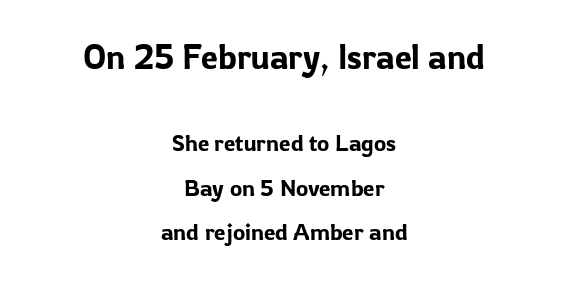
{"serif": "no", "italic": "no", "width": "normal", "stroke_contrast": "low", "x_height": "medium", "monospaced": "no", "underline": "no", "align": "center", "line_spacing": "loose", "line_spacing_ratio": 1.94, "letter_spacing": "normal", "letter_spacing_em": 0.0, "larger_block": "first", "size_ratio": 1.48, "glyph_px": 34}
